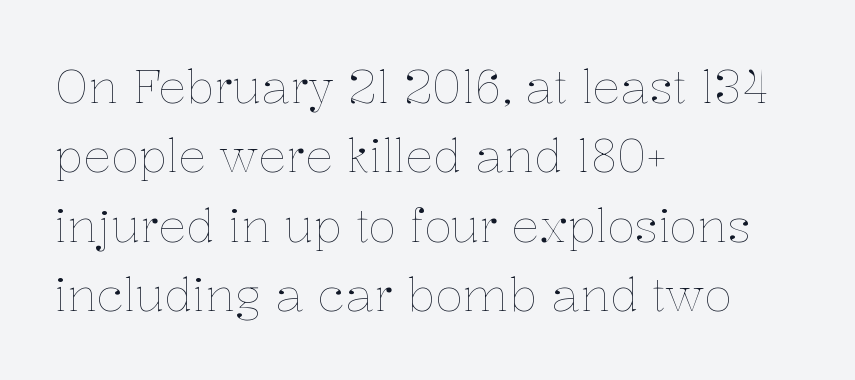
Posture: vertical. Visually the block forms a straight wall on the left and a jagged coastline on the right. The face used here is rendered with its standard letterfit. Do the characters align in a grid? No, the font is proportional.
